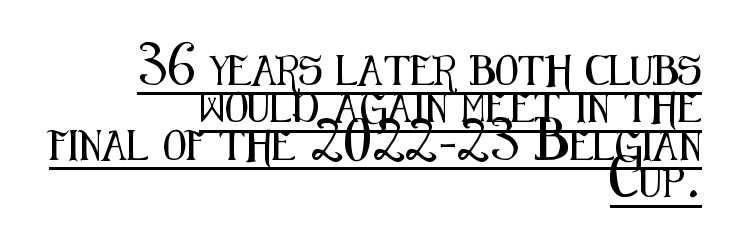
{"italic": "no", "width": "condensed", "stroke_contrast": "medium", "x_height": "medium", "monospaced": "no", "underline": "yes", "align": "right", "line_spacing": "normal", "line_spacing_ratio": 1.25, "letter_spacing": "normal", "letter_spacing_em": 0.0, "glyph_px": 30}
